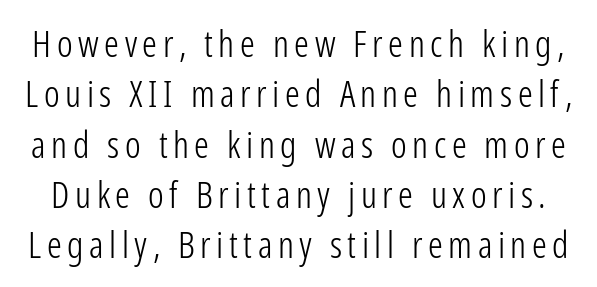
Q: Is the text bold? A: No.
Q: Is the text italic (slanted)? A: No, it is upright.
Q: Is the typeface a serif or a sans-serif typeface? A: Sans-serif.
Q: Is the text underlined? A: No.
Q: Is the spacing between lines tight, normal or loose? A: Normal.
Q: Width (condensed, normal, or wide)? A: Condensed.
Q: Stroke contrast? A: Low.
Q: x-height? A: Medium.
Q: Monospaced? A: No.
